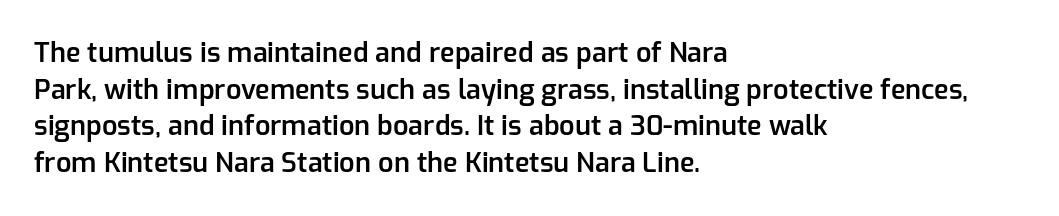
The image shows 27 px text type, upright; set left-aligned, normal line spacing (1.36x), normal letter spacing, not underlined.
